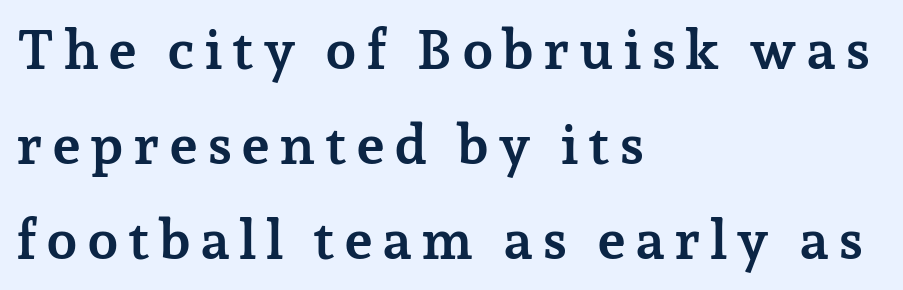
The image shows 56 px semibold serif type, upright; set left-aligned, normal line spacing (1.7x), not underlined; low stroke contrast and a medium x-height.
